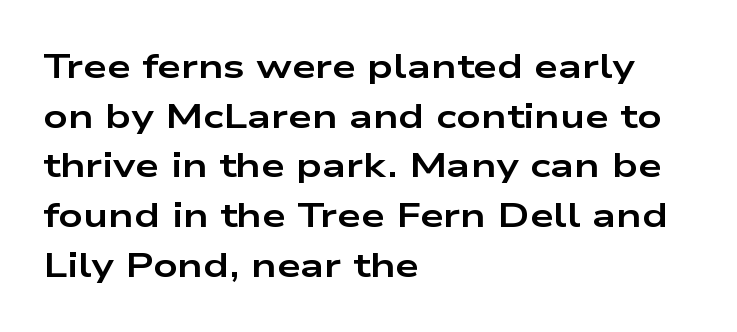
Horizontally, the lines are justified to the leading edge only. These lines were composed using upright roman letters. Vertical spacing — default. The type is set solid horizontally, with unmodified tracking. Emphasis by weight is at full strength: bold.
